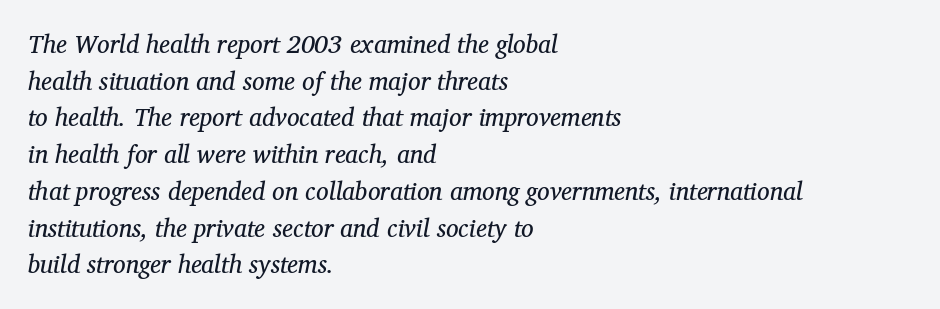
{"italic": "yes", "lean": "right", "slant_degrees": 12, "bold": "no", "underline": "no", "align": "left", "line_spacing": "normal", "line_spacing_ratio": 1.47, "letter_spacing": "normal", "letter_spacing_em": 0.0, "glyph_px": 25}
